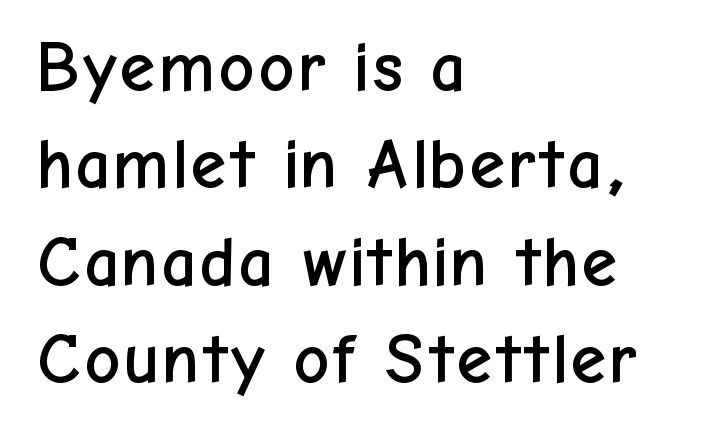
Q: Is the text italic (slanted)? A: No, it is upright.
Q: Is the typeface a serif or a sans-serif typeface? A: Sans-serif.
Q: Is the text underlined? A: No.
Q: How is the paragraph aligned? A: Left-aligned.
Q: Is the spacing between letters normal or unusually wide? A: Normal.
Q: Is the spacing between lines tight, normal or loose? A: Normal.
Q: Width (condensed, normal, or wide)? A: Normal.
Q: Stroke contrast? A: Low.
Q: x-height? A: Medium.
Q: Monospaced? A: No.
